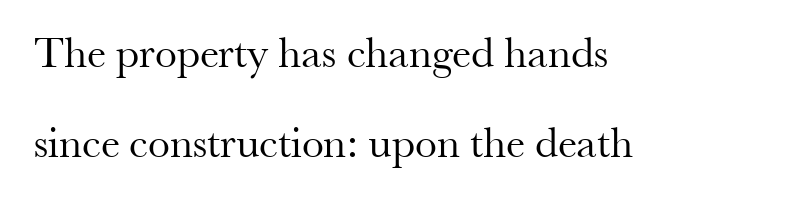
Q: Is the text bold? A: No.
Q: Is the text italic (slanted)? A: No, it is upright.
Q: Is the typeface a serif or a sans-serif typeface? A: Serif.
Q: Is the text underlined? A: No.
Q: How is the paragraph aligned? A: Left-aligned.
Q: Is the spacing between letters normal or unusually wide? A: Normal.
Q: Is the spacing between lines tight, normal or loose? A: Loose.
Q: Width (condensed, normal, or wide)? A: Normal.
Q: Stroke contrast? A: Medium.
Q: x-height? A: Small.
Q: Monospaced? A: No.
